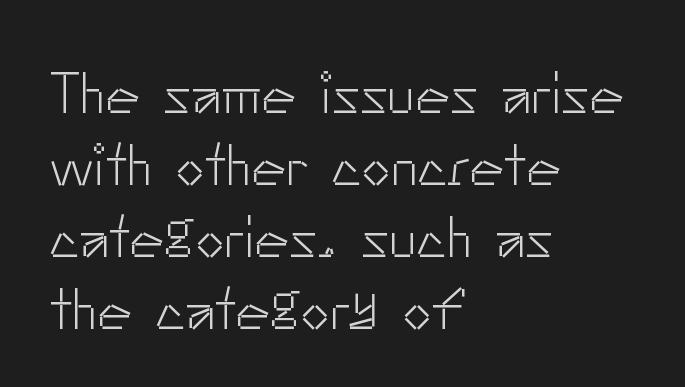
{"serif": "no", "italic": "no", "bold": "no", "weight": "light", "width": "normal", "stroke_contrast": "low", "x_height": "small", "monospaced": "no", "underline": "no", "align": "left", "line_spacing_ratio": 1.24, "letter_spacing": "normal", "letter_spacing_em": 0.0, "glyph_px": 58}
